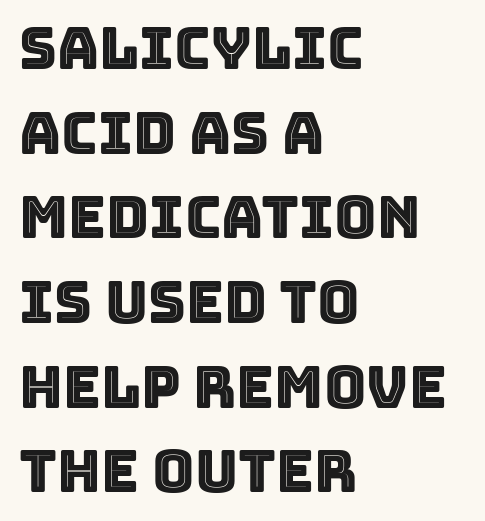
Q: Is the text italic (slanted)? A: No, it is upright.
Q: Is the text underlined? A: No.
Q: How is the paragraph aligned? A: Left-aligned.
Q: Is the spacing between letters normal or unusually wide? A: Normal.
Q: Is the spacing between lines tight, normal or loose? A: Normal.
Q: Width (condensed, normal, or wide)? A: Normal.
Q: x-height? A: Large.
Q: Monospaced? A: No.
